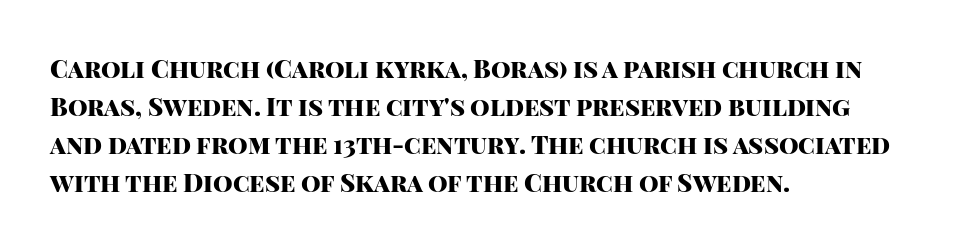
The image shows 25 px bold type, upright; set left-aligned, normal line spacing (1.52x), normal letter spacing, not underlined.
